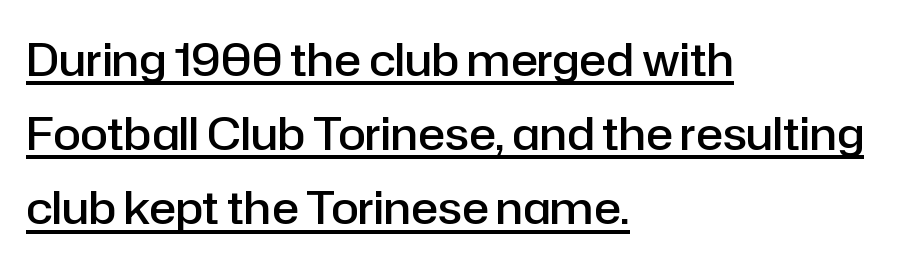
{"serif": "no", "italic": "no", "bold": "semi", "weight": "semibold", "width": "normal", "stroke_contrast": "low", "x_height": "medium", "monospaced": "no", "underline": "yes", "align": "left", "line_spacing": "normal", "line_spacing_ratio": 1.65, "letter_spacing": "normal", "letter_spacing_em": 0.0, "glyph_px": 45}
